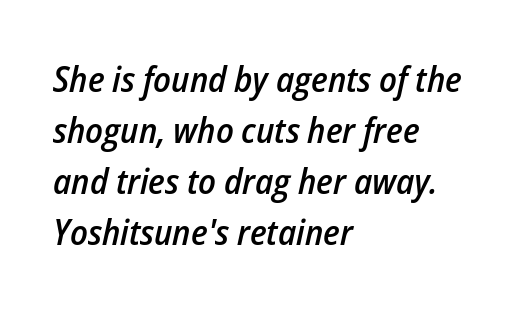
{"italic": "yes", "lean": "right", "slant_degrees": 12, "bold": "semi", "weight": "semibold", "width": "condensed", "stroke_contrast": "low", "x_height": "medium", "monospaced": "no", "underline": "no", "align": "left", "line_spacing": "normal", "line_spacing_ratio": 1.42, "letter_spacing": "normal", "letter_spacing_em": 0.0, "glyph_px": 36}
